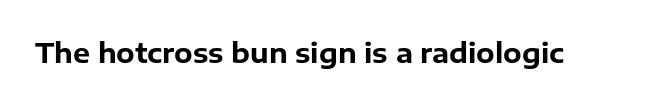
Q: Is the text bold? A: Yes.
Q: Is the text italic (slanted)? A: No, it is upright.
Q: Is the text underlined? A: No.
Q: Is the spacing between letters normal or unusually wide? A: Normal.
